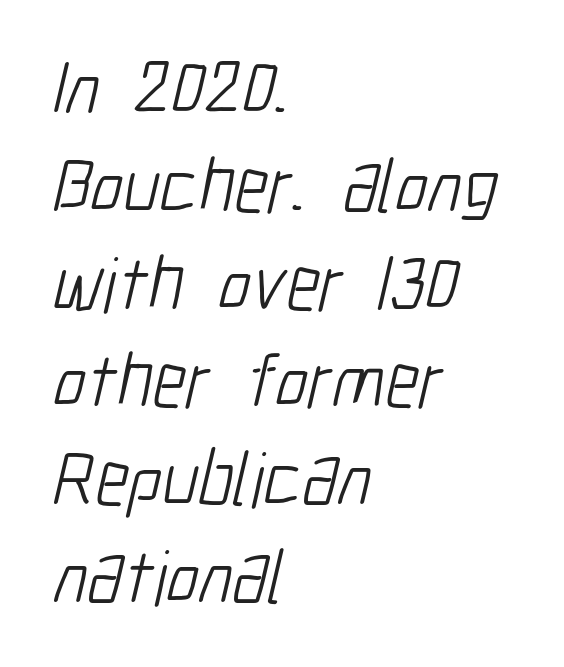
{"serif": "no", "bold": "no", "weight": "light", "width": "condensed", "stroke_contrast": "low", "x_height": "medium", "monospaced": "no", "underline": "no", "align": "left", "line_spacing": "normal", "line_spacing_ratio": 1.27, "letter_spacing": "normal", "letter_spacing_em": 0.0, "glyph_px": 77}
